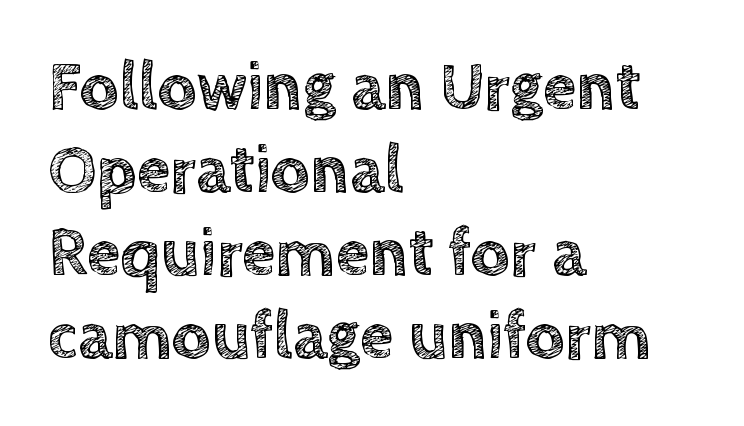
Where is the straight margin? On the left. Is this a fixed-width face? No — the glyphs have proportional, varying widths. In terms of posture, this sample is upright. Inter-character spacing is left at the font's built-in metrics.
